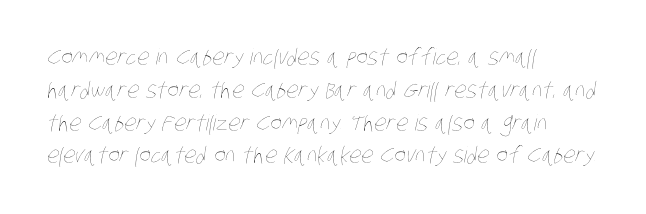
The image shows 22 px text type; set left-aligned, normal line spacing (1.49x), normal letter spacing, not underlined.
